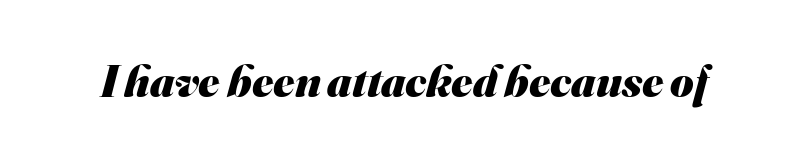
The glyphs are unaccompanied by any horizontal stroke below them. Regarding serifs, this sample does without them. Strong, thick strokes mark this as bold type. Do the characters align in a grid? No, the font is proportional. No extra tracking has been applied to these lines.
